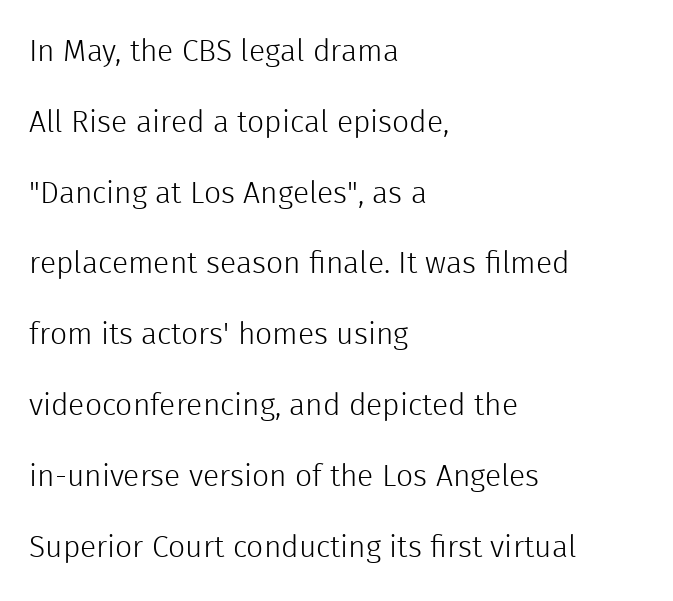
Horizontal bands of white between lines are thick stripes. This rendering leaves character spacing at its baseline value. No extra ink here — the face is not bold. A sans-serif font was chosen for this passage.
